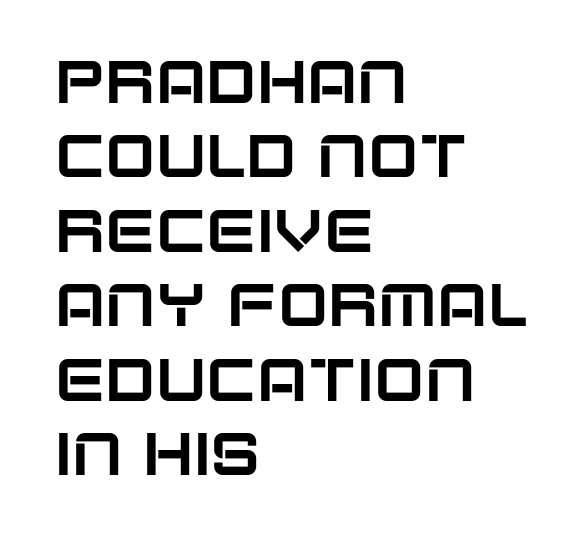
{"serif": "no", "italic": "no", "width": "normal", "stroke_contrast": "low", "x_height": "large", "monospaced": "no", "underline": "no", "align": "left", "line_spacing_ratio": 1.24, "letter_spacing": "normal", "letter_spacing_em": 0.0, "glyph_px": 60}
